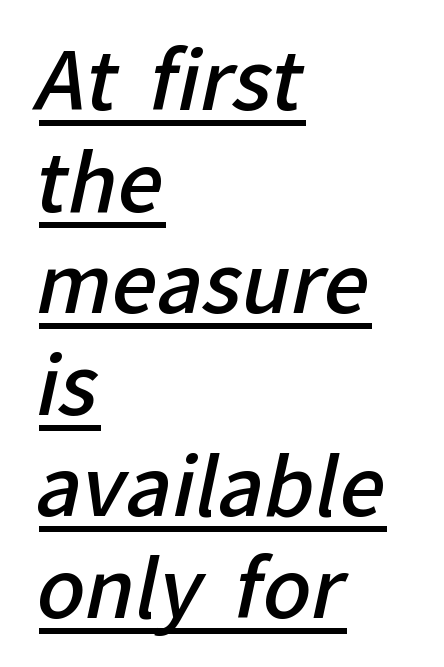
The image shows 80 px semibold sans-serif type; set left-aligned, normal line spacing (1.27x), normal letter spacing, underlined; low stroke contrast and a medium x-height.
